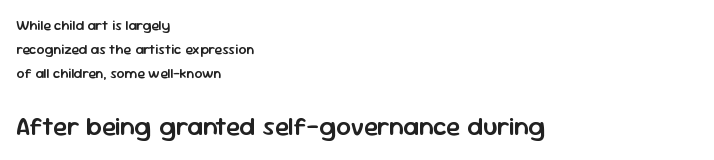
The image shows 26 px text type, upright; set left-aligned, line spacing 1.72x, normal letter spacing, not underlined; the second (bottom) block is 1.86x larger.
